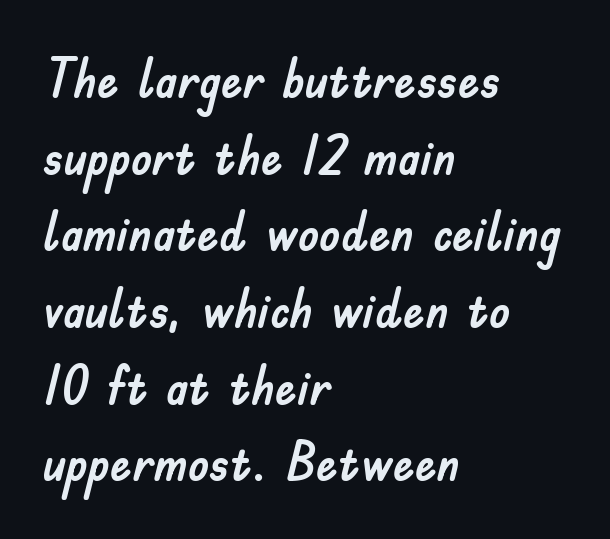
The image shows 54 px sans-serif type; set left-aligned, normal line spacing (1.42x), normal letter spacing, not underlined; low stroke contrast and a small x-height.
